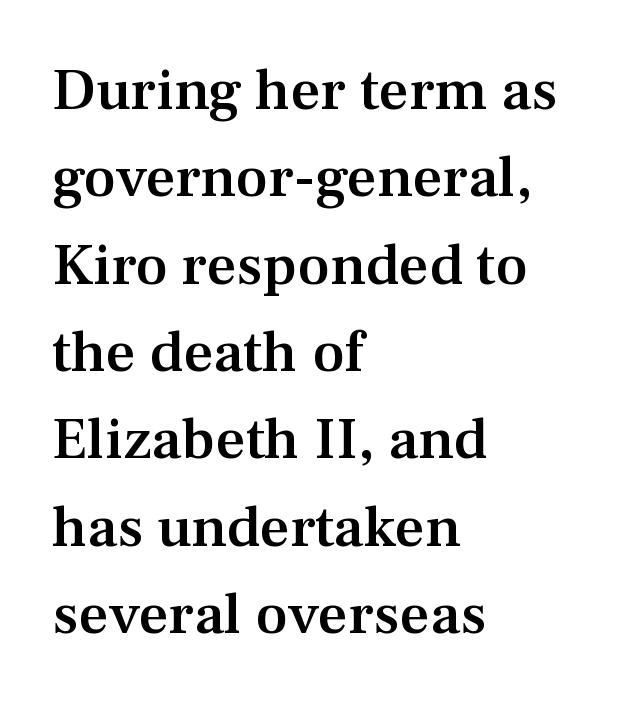
The image shows 59 px semibold serif type, upright; set left-aligned, normal line spacing (1.48x), normal letter spacing, not underlined; medium stroke contrast and a medium x-height.
